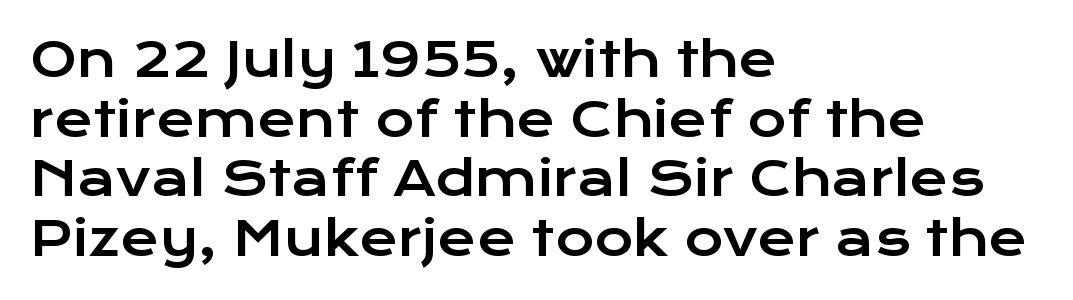
Q: Is the text italic (slanted)? A: No, it is upright.
Q: Is the typeface a serif or a sans-serif typeface? A: Sans-serif.
Q: Is the text underlined? A: No.
Q: How is the paragraph aligned? A: Left-aligned.
Q: Is the spacing between letters normal or unusually wide? A: Normal.
Q: Is the spacing between lines tight, normal or loose? A: Normal.
Q: Width (condensed, normal, or wide)? A: Wide.
Q: Stroke contrast? A: Low.
Q: x-height? A: Medium.
Q: Monospaced? A: No.
